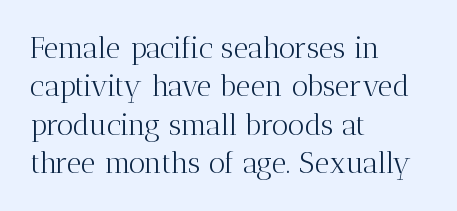
The image shows 29 px light serif type, upright; set left-aligned, normal line spacing (1.32x), normal letter spacing, not underlined; medium stroke contrast and a medium x-height.
